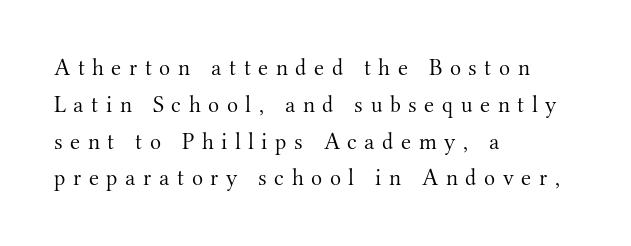
The image shows 23 px text type, upright; set left-aligned, normal line spacing (1.6x), unusually wide letter spacing (+0.33 em), not underlined.
